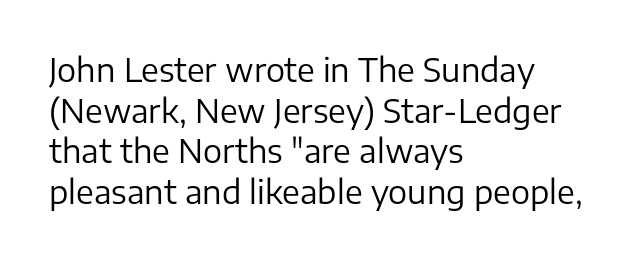
{"serif": "no", "italic": "no", "bold": "no", "weight": "regular", "width": "normal", "stroke_contrast": "low", "x_height": "medium", "monospaced": "no", "underline": "no", "align": "left", "line_spacing": "normal", "line_spacing_ratio": 1.27, "letter_spacing": "normal", "letter_spacing_em": 0.0, "glyph_px": 32}
